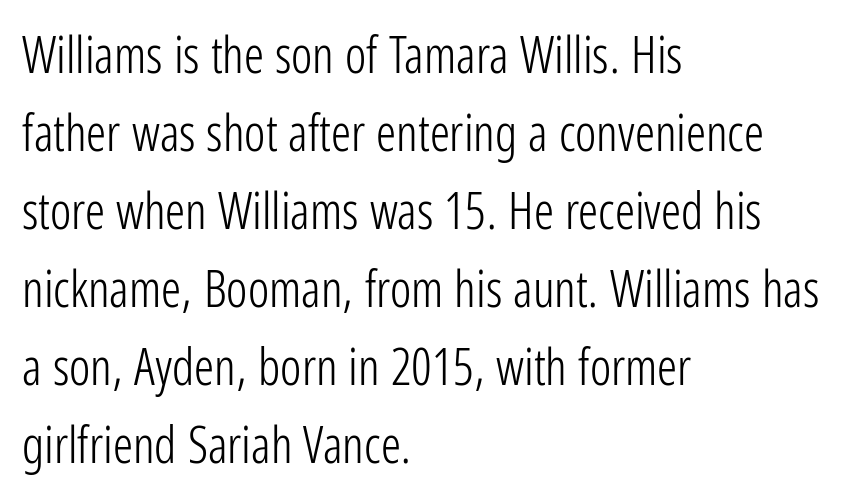
{"serif": "no", "italic": "no", "bold": "no", "weight": "light", "width": "condensed", "stroke_contrast": "low", "x_height": "medium", "monospaced": "no", "underline": "no", "align": "left", "line_spacing": "normal", "line_spacing_ratio": 1.56, "letter_spacing": "normal", "letter_spacing_em": 0.0, "glyph_px": 50}
